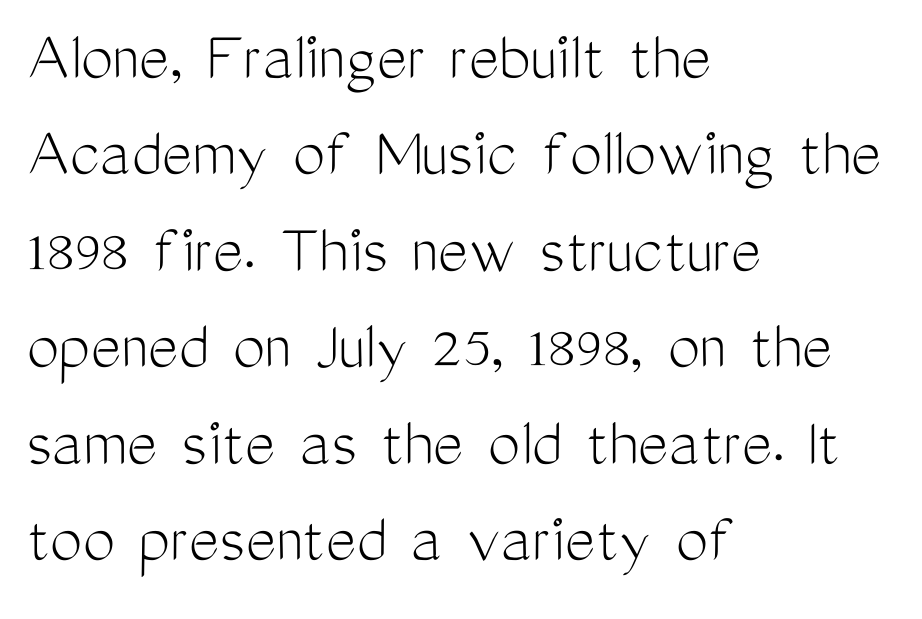
The image shows 72 px light, condensed sans-serif type, upright; set left-aligned, normal line spacing (1.34x), normal letter spacing, not underlined; medium stroke contrast and a medium x-height.
